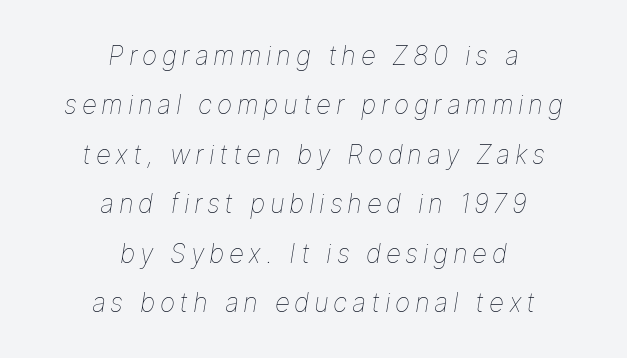
The image shows 26 px text type, italic (leaning right); set centered, loose line spacing (1.9x), not underlined.
